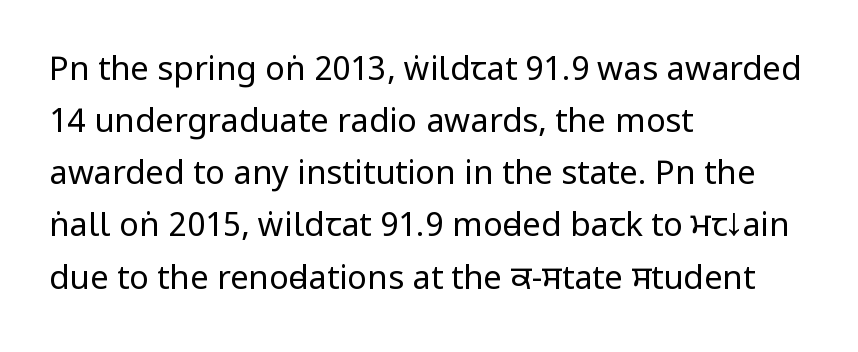
The image shows 33 px regular-weight, condensed sans-serif type, upright; set left-aligned, normal line spacing (1.58x), normal letter spacing, not underlined; low stroke contrast and a large x-height.
